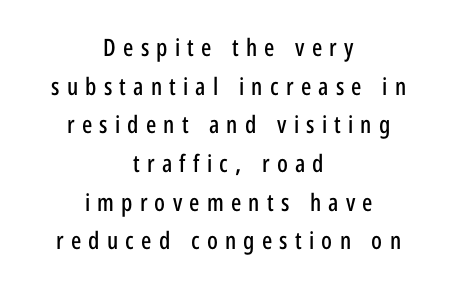
Q: Is the text italic (slanted)? A: No, it is upright.
Q: Is the text underlined? A: No.
Q: How is the paragraph aligned? A: Centered.
Q: Is the spacing between letters normal or unusually wide? A: Unusually wide.
Q: Is the spacing between lines tight, normal or loose? A: Normal.
